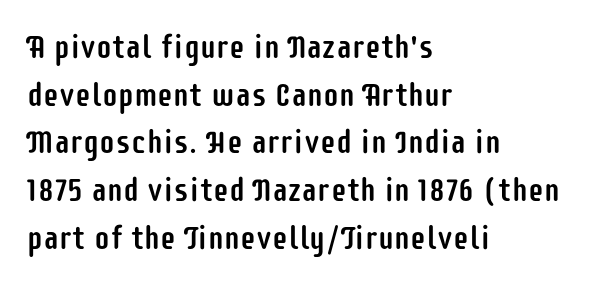
{"serif": "no", "italic": "no", "width": "condensed", "stroke_contrast": "low", "x_height": "large", "monospaced": "no", "underline": "no", "align": "left", "line_spacing": "normal", "line_spacing_ratio": 1.49, "letter_spacing": "normal", "letter_spacing_em": 0.0, "glyph_px": 32}
